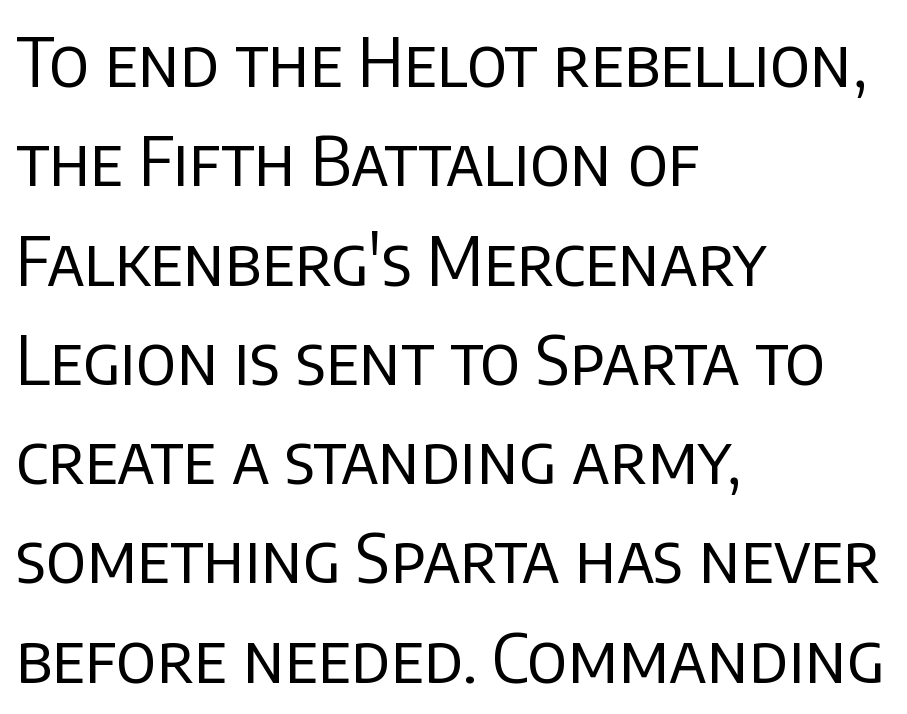
{"serif": "no", "italic": "no", "bold": "no", "weight": "regular", "width": "normal", "stroke_contrast": "low", "x_height": "large", "monospaced": "no", "underline": "no", "align": "left", "line_spacing": "normal", "line_spacing_ratio": 1.46, "letter_spacing": "normal", "letter_spacing_em": 0.0, "glyph_px": 68}
